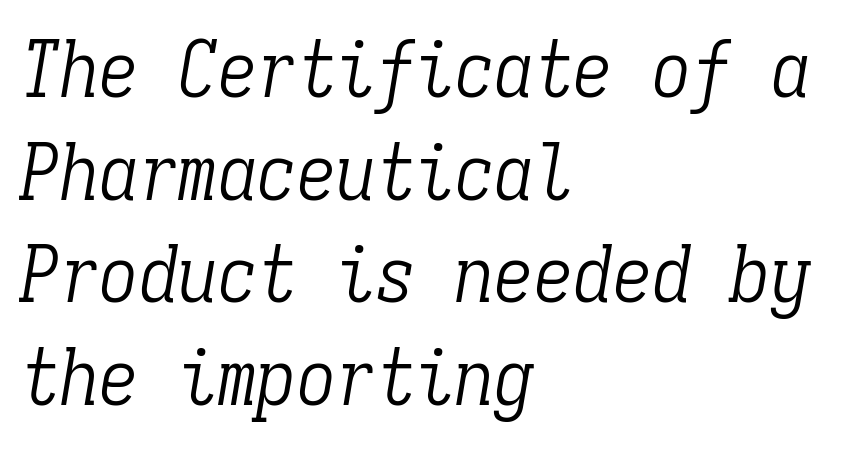
The image shows 79 px light, condensed serif type, italic (leaning right), monospaced; set left-aligned, normal line spacing (1.3x), normal letter spacing, not underlined; low stroke contrast and a medium x-height.
